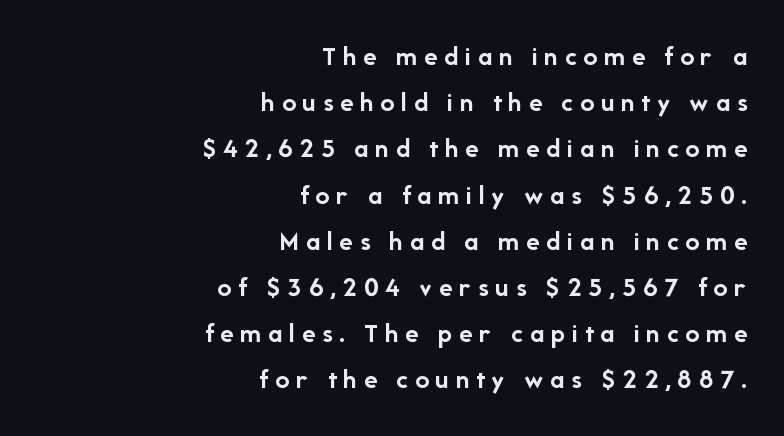
Q: Is the text bold? A: Yes.
Q: Is the text italic (slanted)? A: No, it is upright.
Q: Is the typeface a serif or a sans-serif typeface? A: Sans-serif.
Q: Is the text underlined? A: No.
Q: How is the paragraph aligned? A: Right-aligned.
Q: Is the spacing between letters normal or unusually wide? A: Unusually wide.
Q: Is the spacing between lines tight, normal or loose? A: Normal.
Q: Width (condensed, normal, or wide)? A: Normal.
Q: Stroke contrast? A: Low.
Q: x-height? A: Medium.
Q: Monospaced? A: No.
